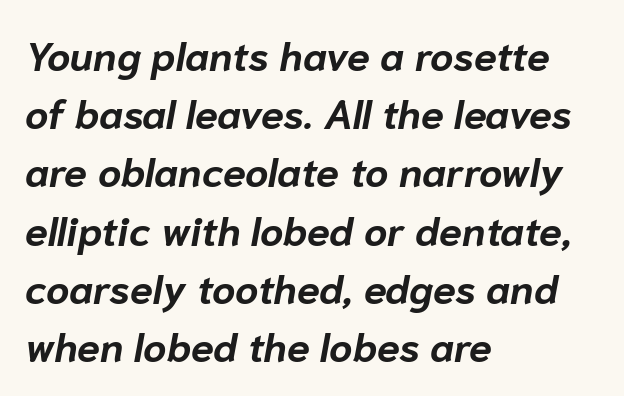
How would I describe the line gaps? Plain and ordinary. When letters slant like this, we call the style italic. The letters sit at their default tracking, neither squeezed nor spread. Do the characters align in a grid? No, the font is proportional. Words float on clear page, feet unadorned. Each line starts at the same left margin while the right side varies.
